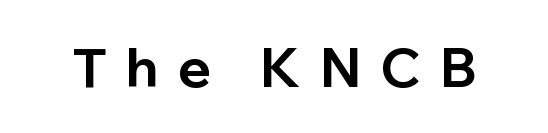
{"serif": "no", "italic": "no", "bold": "yes", "weight": "bold", "width": "normal", "stroke_contrast": "low", "x_height": "medium", "monospaced": "no", "underline": "no", "letter_spacing": "wide", "letter_spacing_em": 0.36, "glyph_px": 54}
